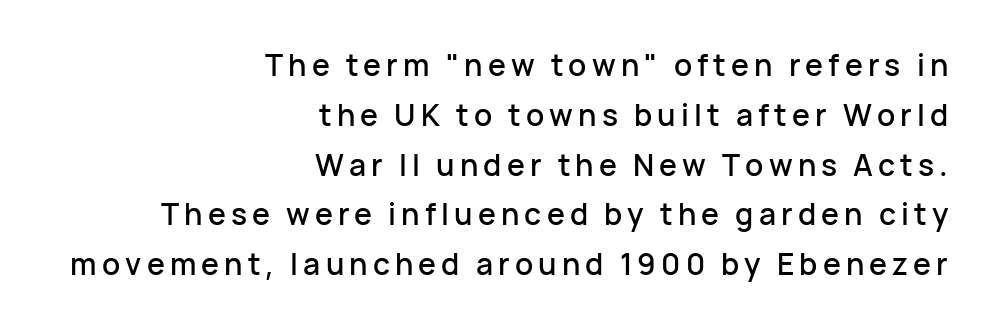
{"serif": "no", "italic": "no", "width": "normal", "stroke_contrast": "low", "x_height": "medium", "monospaced": "no", "underline": "no", "align": "right", "line_spacing": "normal", "line_spacing_ratio": 1.66, "glyph_px": 30}
